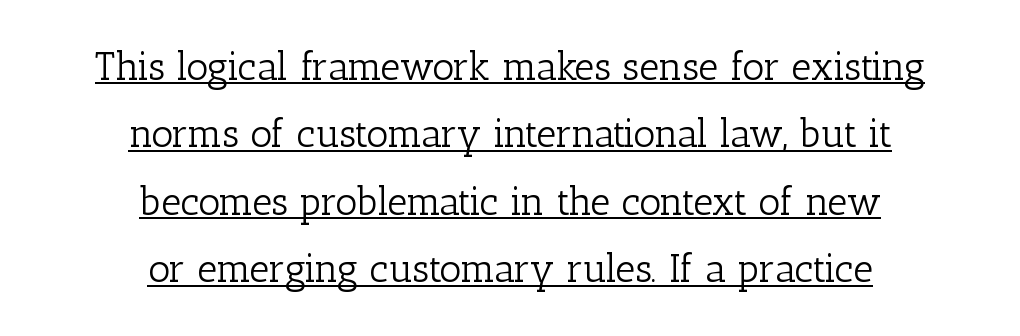
Q: Is the text bold? A: No.
Q: Is the text italic (slanted)? A: No, it is upright.
Q: Is the typeface a serif or a sans-serif typeface? A: Serif.
Q: Is the text underlined? A: Yes.
Q: How is the paragraph aligned? A: Centered.
Q: Is the spacing between letters normal or unusually wide? A: Normal.
Q: Width (condensed, normal, or wide)? A: Normal.
Q: Stroke contrast? A: Low.
Q: x-height? A: Medium.
Q: Monospaced? A: No.
